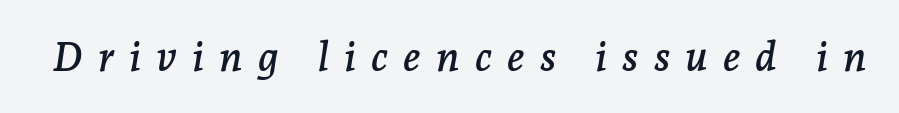
These lines are composed in type with serifs. The space directly below the letters is spotless. The typography opts for an oblique posture over an upright one. The face used here is proportionally spaced, like ordinary book or web type.
